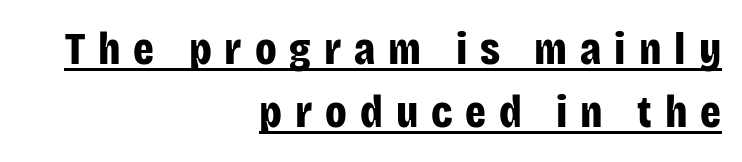
{"serif": "no", "italic": "no", "bold": "yes", "weight": "bold", "width": "condensed", "stroke_contrast": "low", "x_height": "large", "monospaced": "no", "underline": "yes", "align": "right", "line_spacing": "normal", "line_spacing_ratio": 1.37, "letter_spacing": "wide", "letter_spacing_em": 0.28, "glyph_px": 46}
